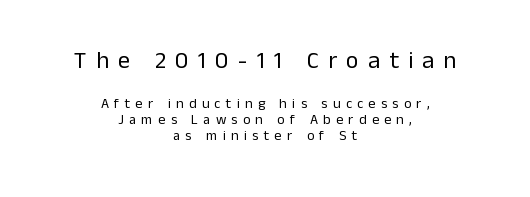
A centered setting, common on invitations and titles, is used for this passage. Successive baselines arrive quickly, one right under another. The composition opens big and finishes small. This is not heavy type; no bold has been used. Inter-character spacing is expanded well beyond the font's built-in metrics. Characters remain perfectly vertical along every line.
